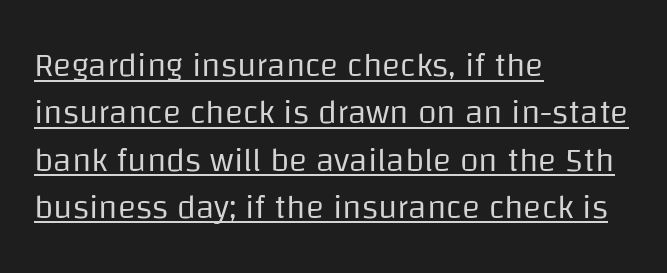
Q: Is the text bold? A: No.
Q: Is the text italic (slanted)? A: No, it is upright.
Q: Is the typeface a serif or a sans-serif typeface? A: Sans-serif.
Q: Is the text underlined? A: Yes.
Q: How is the paragraph aligned? A: Left-aligned.
Q: Is the spacing between letters normal or unusually wide? A: Normal.
Q: Is the spacing between lines tight, normal or loose? A: Normal.
Q: Width (condensed, normal, or wide)? A: Normal.
Q: Stroke contrast? A: Low.
Q: x-height? A: Large.
Q: Monospaced? A: No.
